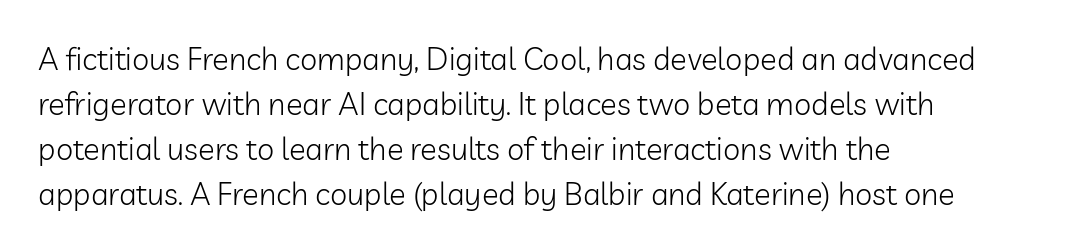
The image shows 31 px light sans-serif type, upright; set left-aligned, normal line spacing (1.45x), normal letter spacing, not underlined; low stroke contrast and a medium x-height.
